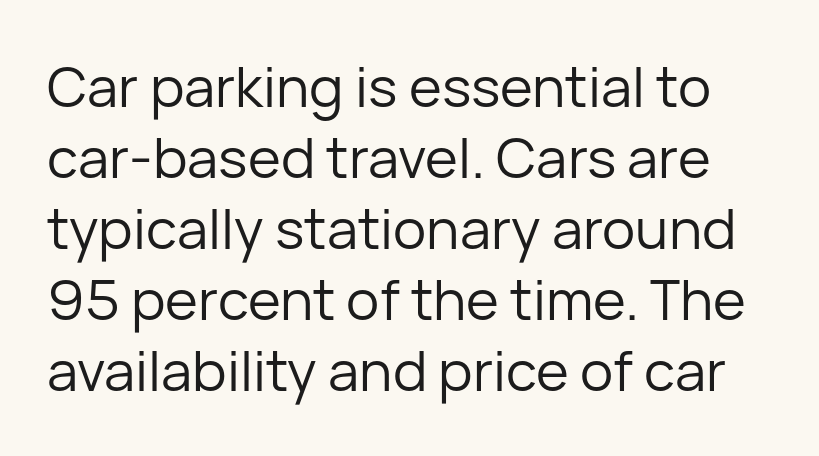
The image shows 56 px regular-weight sans-serif type, upright; set normal line spacing (1.27x), normal letter spacing, not underlined; low stroke contrast and a medium x-height.
